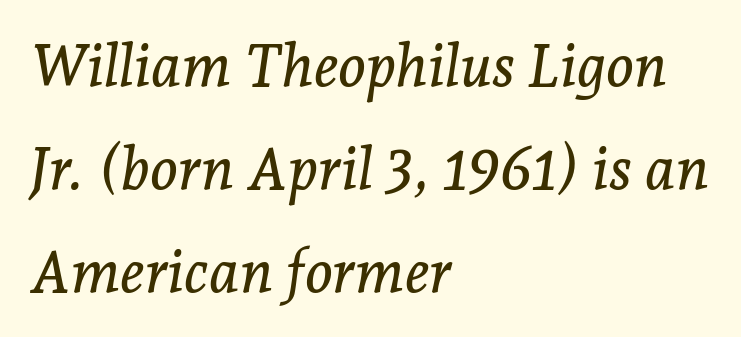
The image shows 59 px serif type, italic (leaning right); set left-aligned, line spacing 1.75x, normal letter spacing, not underlined; low stroke contrast and a medium x-height.
